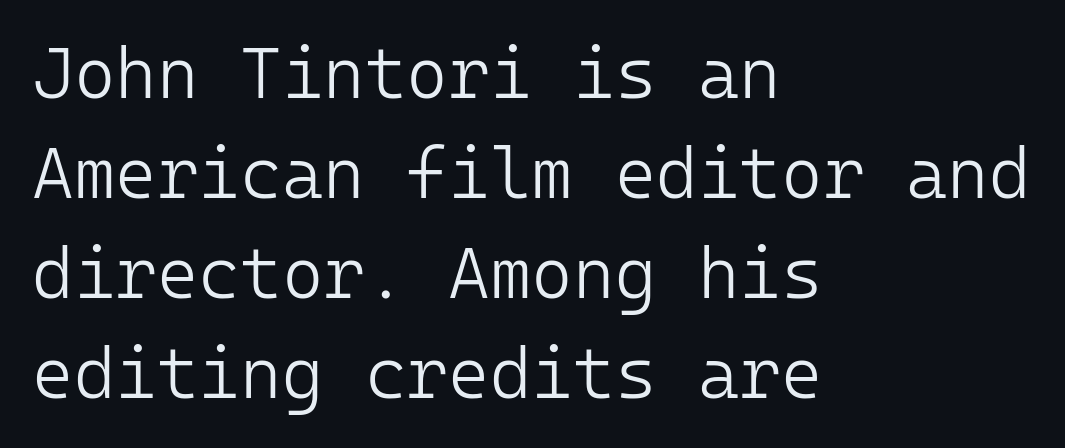
Q: Is the text bold? A: No.
Q: Is the text italic (slanted)? A: No, it is upright.
Q: Is the typeface a serif or a sans-serif typeface? A: Sans-serif.
Q: Is the text underlined? A: No.
Q: How is the paragraph aligned? A: Left-aligned.
Q: Is the spacing between letters normal or unusually wide? A: Normal.
Q: Is the spacing between lines tight, normal or loose? A: Normal.
Q: Width (condensed, normal, or wide)? A: Normal.
Q: Stroke contrast? A: Low.
Q: x-height? A: Medium.
Q: Monospaced? A: Yes.
